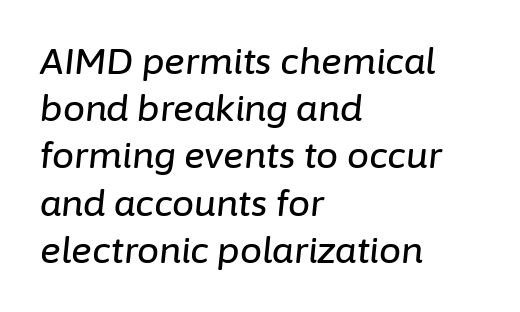
{"italic": "yes", "lean": "right", "slant_degrees": 6, "width": "normal", "stroke_contrast": "low", "x_height": "medium", "monospaced": "no", "underline": "no", "align": "left", "line_spacing": "normal", "line_spacing_ratio": 1.35, "letter_spacing": "normal", "letter_spacing_em": 0.0, "glyph_px": 35}
